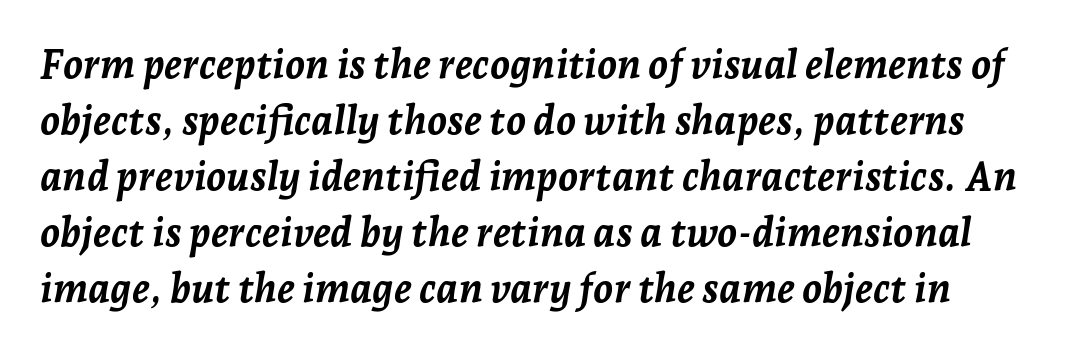
Q: Is the text bold? A: Yes.
Q: Is the text italic (slanted)? A: Yes, it leans right by about 7 degrees.
Q: Is the text underlined? A: No.
Q: Is the spacing between letters normal or unusually wide? A: Normal.
Q: Is the spacing between lines tight, normal or loose? A: Normal.
Q: Width (condensed, normal, or wide)? A: Normal.
Q: Stroke contrast? A: Low.
Q: x-height? A: Medium.
Q: Monospaced? A: No.
